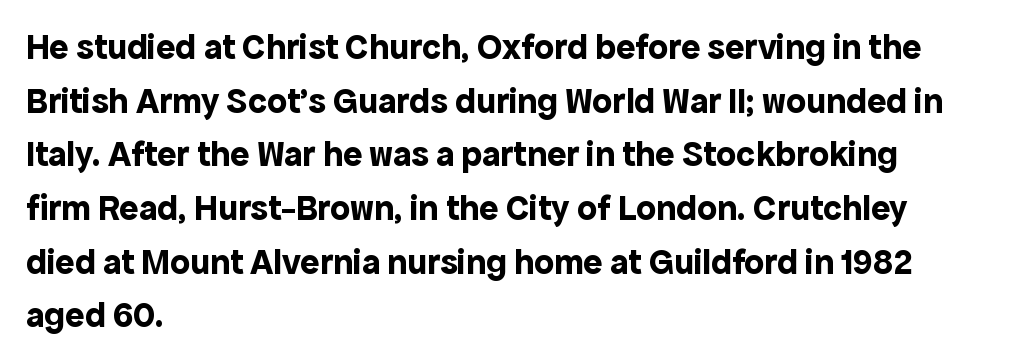
No feet cap the strokes, marking this as sans-serif type. The glyphs are unaccompanied by any horizontal stroke below them. Think of a printed novel: that variable character pitch is what you see here. Casual observation: everything's shoved over to the left. The vertical gap from one line to the next is medium. Glyph-to-glyph distance matches everyday printed text.
